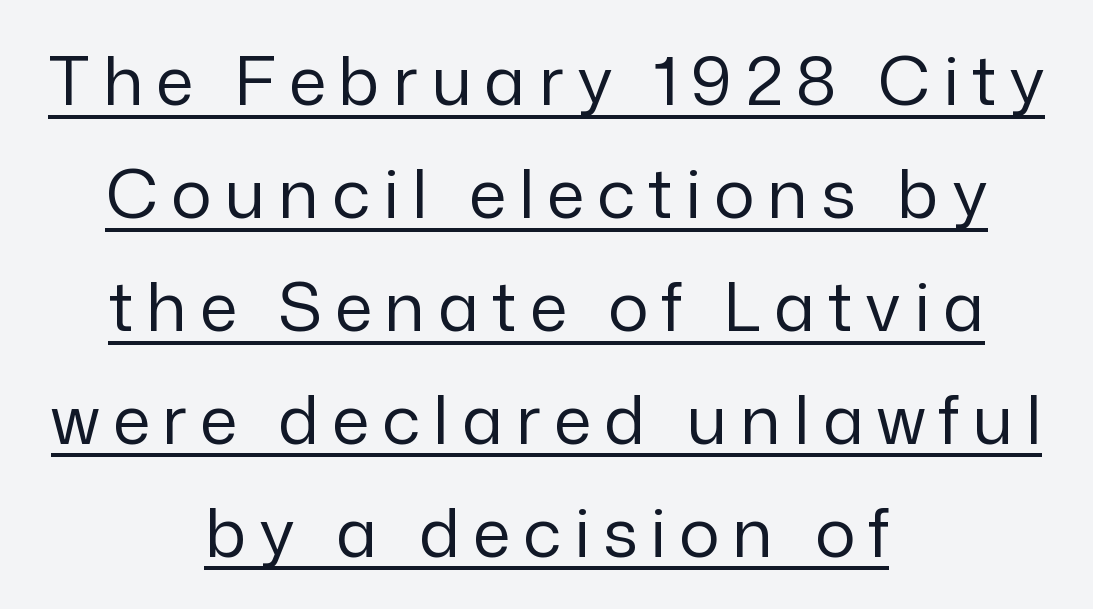
Q: Is the text bold? A: No.
Q: Is the text italic (slanted)? A: No, it is upright.
Q: Is the typeface a serif or a sans-serif typeface? A: Sans-serif.
Q: Is the text underlined? A: Yes.
Q: How is the paragraph aligned? A: Centered.
Q: Is the spacing between lines tight, normal or loose? A: Normal.
Q: Width (condensed, normal, or wide)? A: Normal.
Q: Stroke contrast? A: Low.
Q: x-height? A: Medium.
Q: Monospaced? A: No.
